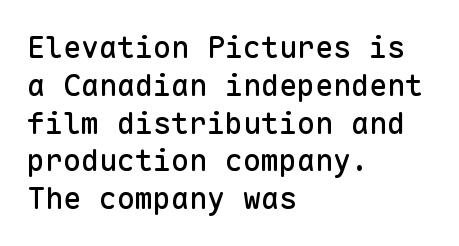
{"serif": "no", "italic": "no", "width": "normal", "stroke_contrast": "low", "x_height": "medium", "monospaced": "yes", "underline": "no", "align": "left", "line_spacing": "normal", "line_spacing_ratio": 1.26, "letter_spacing": "normal", "letter_spacing_em": 0.0, "glyph_px": 30}
